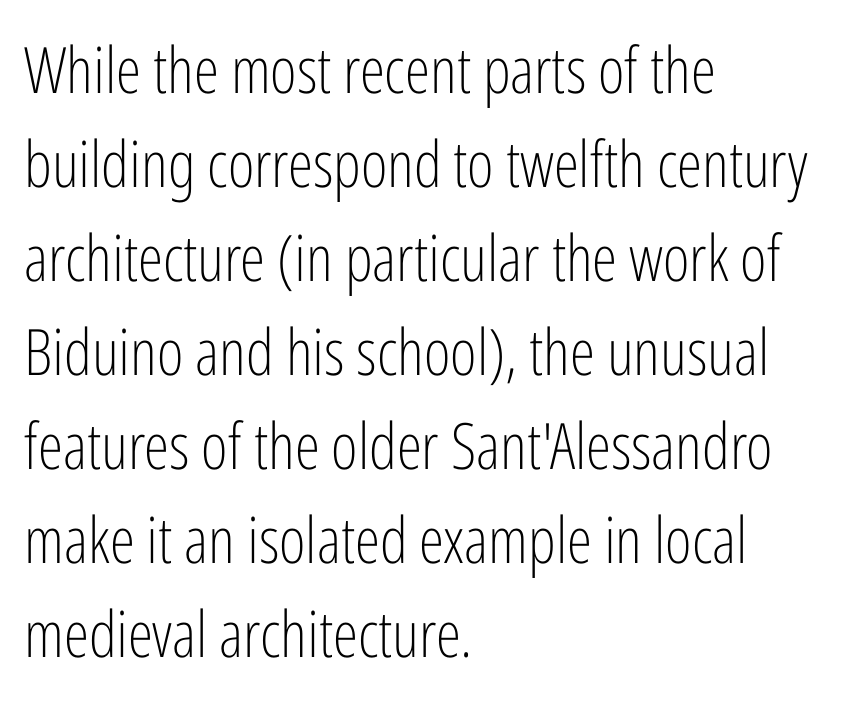
The image shows 64 px light, condensed sans-serif type, upright; set left-aligned, normal line spacing (1.47x), normal letter spacing, not underlined; low stroke contrast and a medium x-height.
